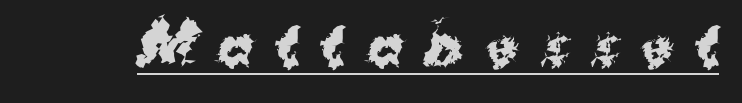
Q: Is the text bold? A: Yes.
Q: Is the text italic (slanted)? A: Yes.
Q: Is the typeface a serif or a sans-serif typeface? A: Sans-serif.
Q: Is the text underlined? A: Yes.
Q: Is the spacing between letters normal or unusually wide? A: Unusually wide.
Q: Width (condensed, normal, or wide)? A: Normal.
Q: Stroke contrast? A: Medium.
Q: x-height? A: Medium.
Q: Monospaced? A: No.
